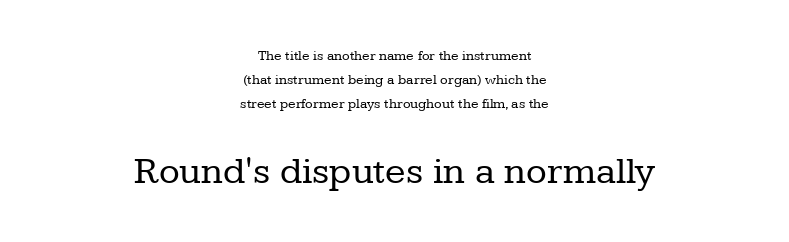
{"serif": "yes", "italic": "no", "bold": "no", "weight": "regular", "width": "normal", "stroke_contrast": "low", "x_height": "medium", "monospaced": "no", "underline": "no", "align": "center", "line_spacing": "normal", "line_spacing_ratio": 1.7, "letter_spacing": "normal", "letter_spacing_em": 0.0, "larger_block": "second", "size_ratio": 2.71, "glyph_px": 38}
